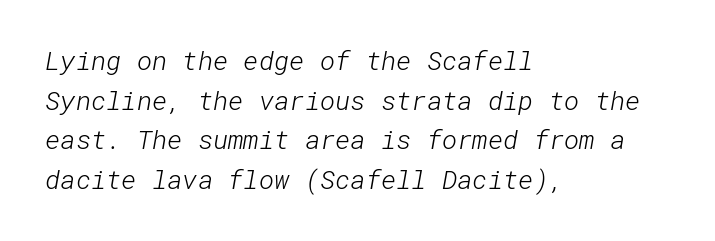
Teacher's note: observe the even left margin — that is flush-left alignment. The glyphs are unaccompanied by any horizontal stroke below them. The line texture is even and compact thanks to regular tracking. Horizontal bands of white between lines are of average thickness. Is this a heavy cut? Hardly; it is regular or lighter.
